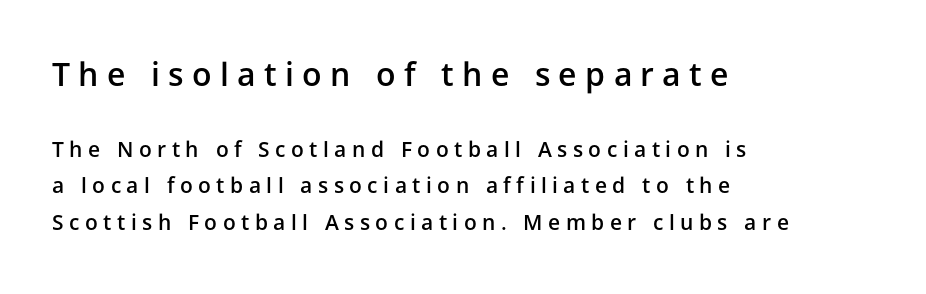
Q: Is the text bold? A: Semi-bold.
Q: Is the text italic (slanted)? A: No, it is upright.
Q: Is the typeface a serif or a sans-serif typeface? A: Sans-serif.
Q: Is the text underlined? A: No.
Q: How is the paragraph aligned? A: Left-aligned.
Q: Is the spacing between letters normal or unusually wide? A: Unusually wide.
Q: Which block of text is set in a larger size, the first (top) or the second (bottom)? A: The first (top) one.
Q: Width (condensed, normal, or wide)? A: Normal.
Q: Stroke contrast? A: Low.
Q: x-height? A: Medium.
Q: Monospaced? A: No.
